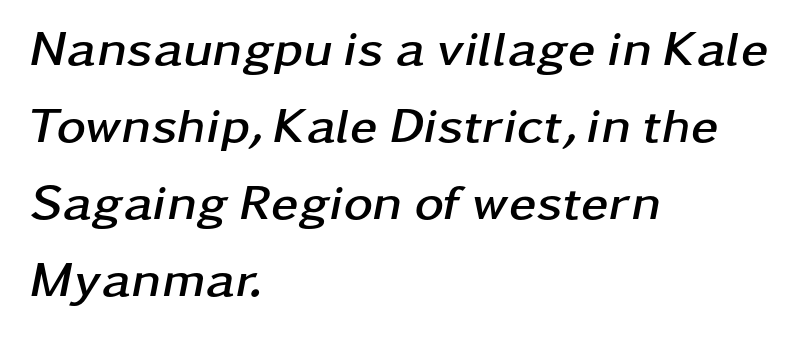
The image shows 50 px semibold, wide type, italic (leaning right); set left-aligned, normal line spacing (1.54x), normal letter spacing, not underlined; low stroke contrast and a medium x-height.
